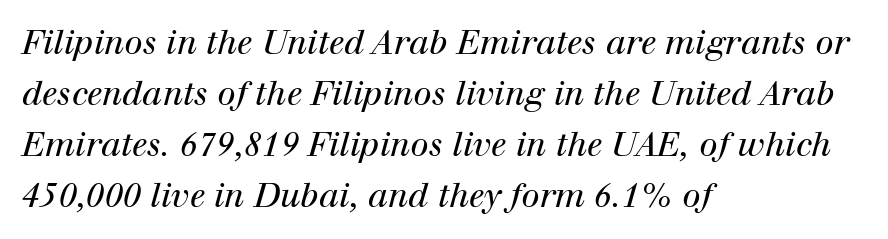
Q: Is the text bold? A: No.
Q: Is the text italic (slanted)? A: Yes, it leans right by about 12 degrees.
Q: Is the typeface a serif or a sans-serif typeface? A: Serif.
Q: Is the text underlined? A: No.
Q: How is the paragraph aligned? A: Left-aligned.
Q: Is the spacing between letters normal or unusually wide? A: Normal.
Q: Is the spacing between lines tight, normal or loose? A: Normal.
Q: Width (condensed, normal, or wide)? A: Normal.
Q: Stroke contrast? A: High.
Q: x-height? A: Medium.
Q: Monospaced? A: No.
